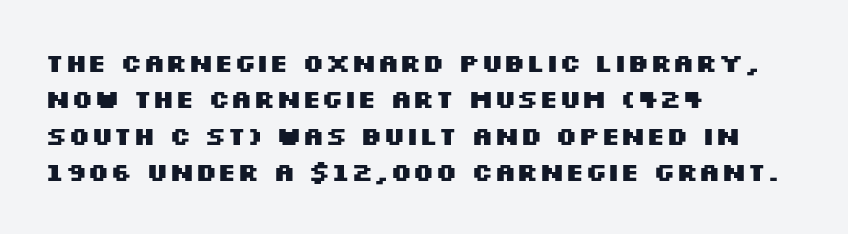
Q: Is the text bold? A: Yes.
Q: Is the text italic (slanted)? A: No, it is upright.
Q: Is the text underlined? A: No.
Q: How is the paragraph aligned? A: Left-aligned.
Q: Is the spacing between letters normal or unusually wide? A: Normal.
Q: Is the spacing between lines tight, normal or loose? A: Normal.
